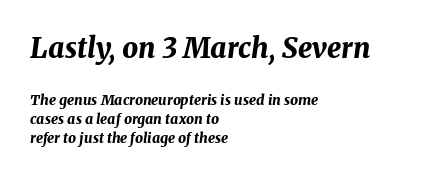
The image shows 28 px bold type, italic (leaning right); set left-aligned, normal line spacing (1.37x), normal letter spacing, not underlined; the first (top) block is 2.0x larger; medium stroke contrast and a medium x-height.
